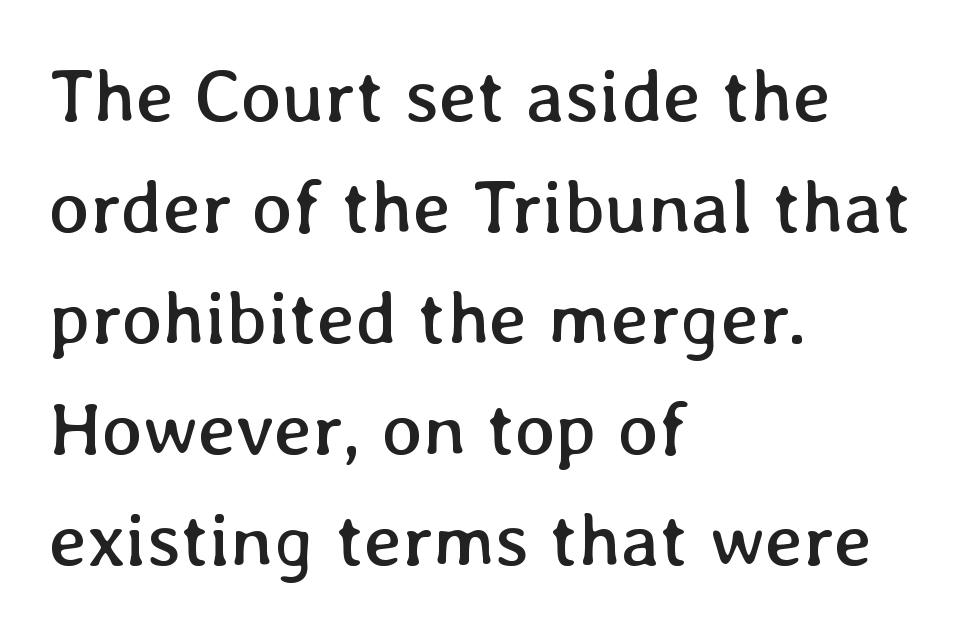
The image shows 76 px regular-weight type, upright; set left-aligned, normal line spacing (1.46x), normal letter spacing, not underlined; low stroke contrast and a medium x-height.
